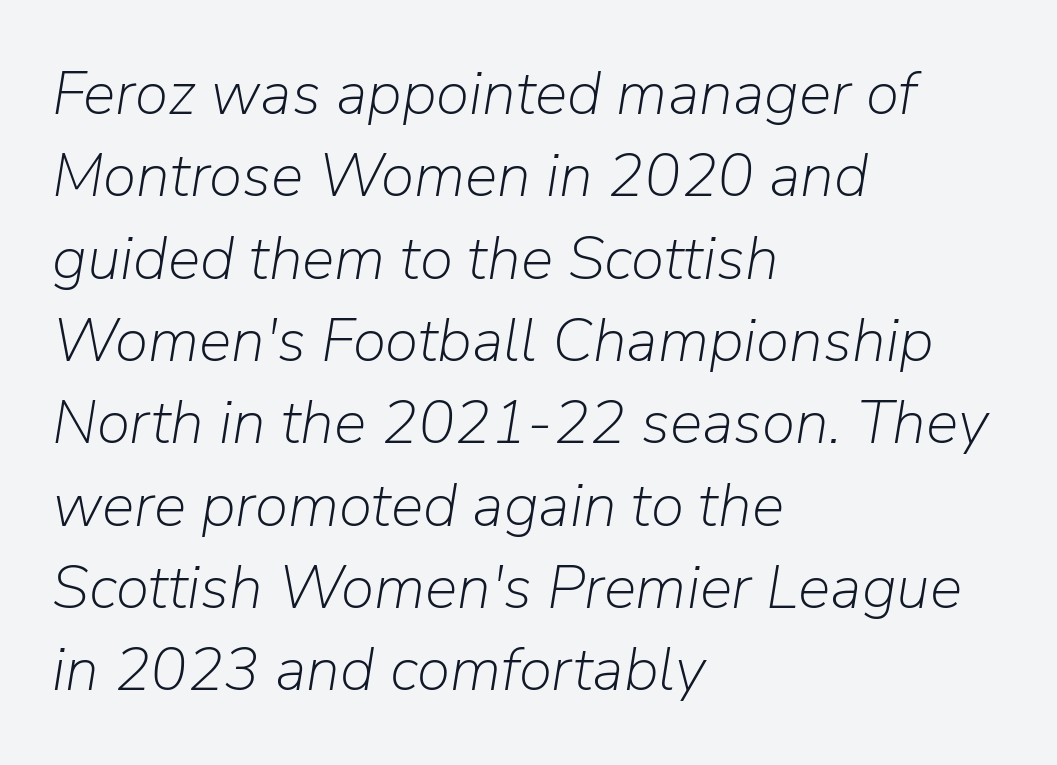
The rows are spaced the way most documents space them. Horizontal alignment here is leftward, the default for most running prose. Weight: not bold — regular or lighter. Any mark beneath the type? The region is blank. Every character sits at an angle, as italics do. Default kerning and tracking; the words read as compact shapes.
